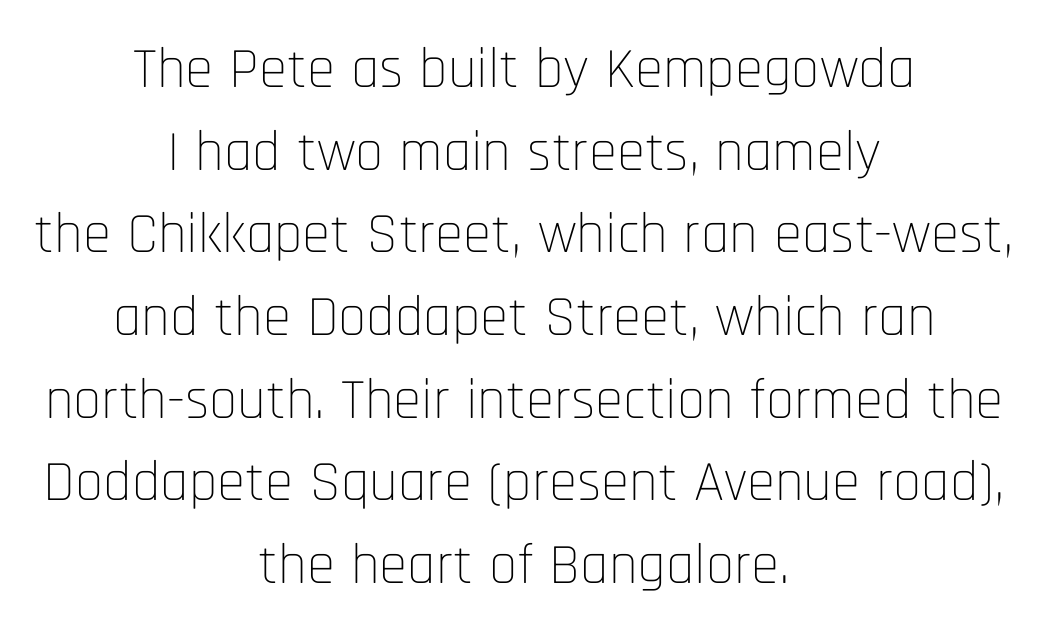
Q: Is the text bold? A: No.
Q: Is the text italic (slanted)? A: No, it is upright.
Q: Is the typeface a serif or a sans-serif typeface? A: Sans-serif.
Q: Is the text underlined? A: No.
Q: How is the paragraph aligned? A: Centered.
Q: Is the spacing between letters normal or unusually wide? A: Normal.
Q: Is the spacing between lines tight, normal or loose? A: Normal.
Q: Width (condensed, normal, or wide)? A: Condensed.
Q: Stroke contrast? A: Low.
Q: x-height? A: Large.
Q: Monospaced? A: No.
